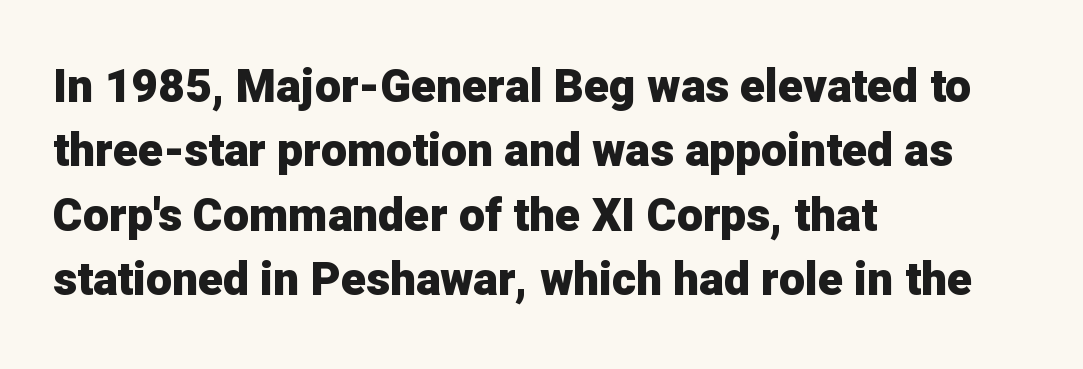
Leading matches the norm, producing a regular column. Anything drawn beneath the words? Only blank space. In terms of letterform style, serifs are entirely absent. Spacing between characters is what you'd get straight out of the box.
